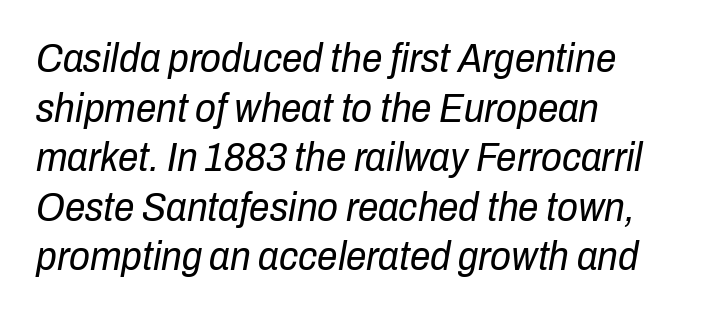
{"italic": "yes", "lean": "right", "slant_degrees": 10, "bold": "no", "weight": "regular", "width": "condensed", "stroke_contrast": "low", "x_height": "medium", "monospaced": "no", "underline": "no", "align": "left", "line_spacing_ratio": 1.21, "letter_spacing": "normal", "letter_spacing_em": 0.0, "glyph_px": 41}
